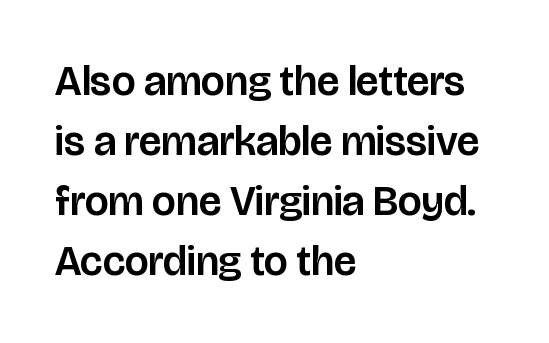
Q: Is the text italic (slanted)? A: No, it is upright.
Q: Is the typeface a serif or a sans-serif typeface? A: Sans-serif.
Q: Is the text underlined? A: No.
Q: How is the paragraph aligned? A: Left-aligned.
Q: Is the spacing between letters normal or unusually wide? A: Normal.
Q: Is the spacing between lines tight, normal or loose? A: Normal.
Q: Width (condensed, normal, or wide)? A: Normal.
Q: Stroke contrast? A: Low.
Q: x-height? A: Large.
Q: Monospaced? A: No.
